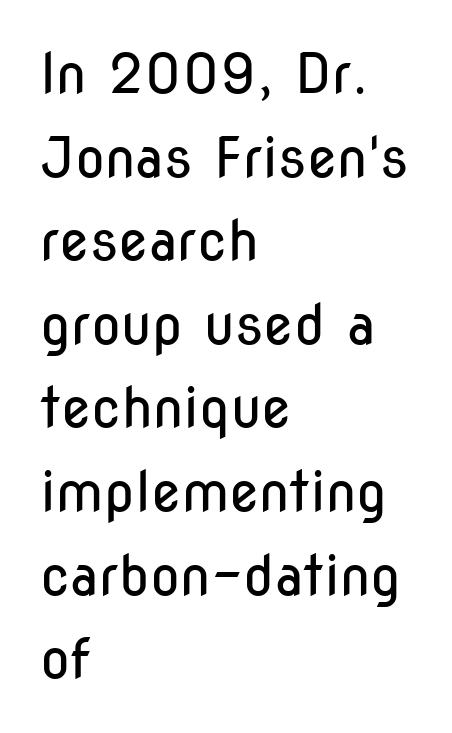
Q: Is the text bold? A: No.
Q: Is the text italic (slanted)? A: No, it is upright.
Q: Is the typeface a serif or a sans-serif typeface? A: Sans-serif.
Q: Is the text underlined? A: No.
Q: How is the paragraph aligned? A: Left-aligned.
Q: Is the spacing between letters normal or unusually wide? A: Normal.
Q: Is the spacing between lines tight, normal or loose? A: Normal.
Q: Width (condensed, normal, or wide)? A: Condensed.
Q: Stroke contrast? A: Low.
Q: x-height? A: Medium.
Q: Monospaced? A: No.
